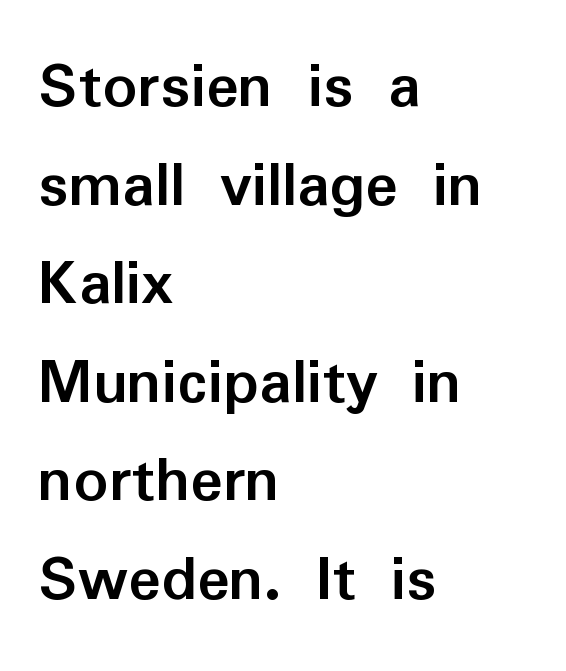
{"serif": "no", "italic": "no", "bold": "yes", "weight": "semibold", "width": "normal", "stroke_contrast": "low", "x_height": "medium", "monospaced": "no", "underline": "no", "align": "left", "line_spacing": "normal", "line_spacing_ratio": 1.45, "letter_spacing": "normal", "letter_spacing_em": 0.0, "glyph_px": 68}
